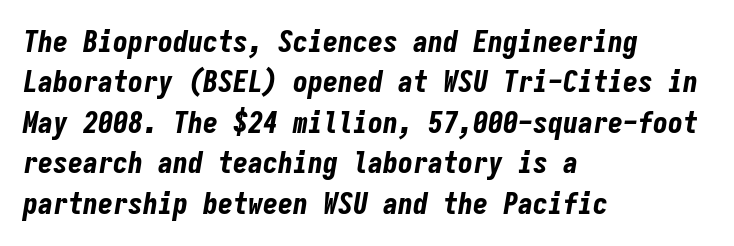
Q: Is the text bold? A: Yes.
Q: Is the text italic (slanted)? A: Yes, it leans right by about 9 degrees.
Q: Is the text underlined? A: No.
Q: How is the paragraph aligned? A: Left-aligned.
Q: Is the spacing between letters normal or unusually wide? A: Normal.
Q: Is the spacing between lines tight, normal or loose? A: Normal.
Q: Width (condensed, normal, or wide)? A: Condensed.
Q: Stroke contrast? A: Low.
Q: x-height? A: Medium.
Q: Monospaced? A: Yes.
